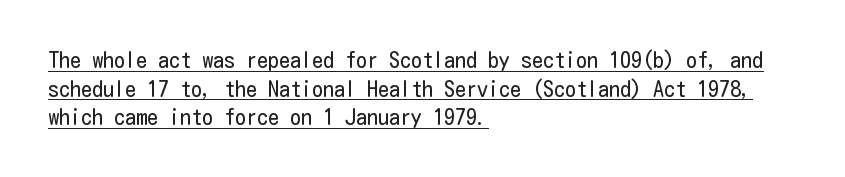
The image shows 22 px text type, upright; set left-aligned, normal line spacing (1.3x), normal letter spacing, underlined.
